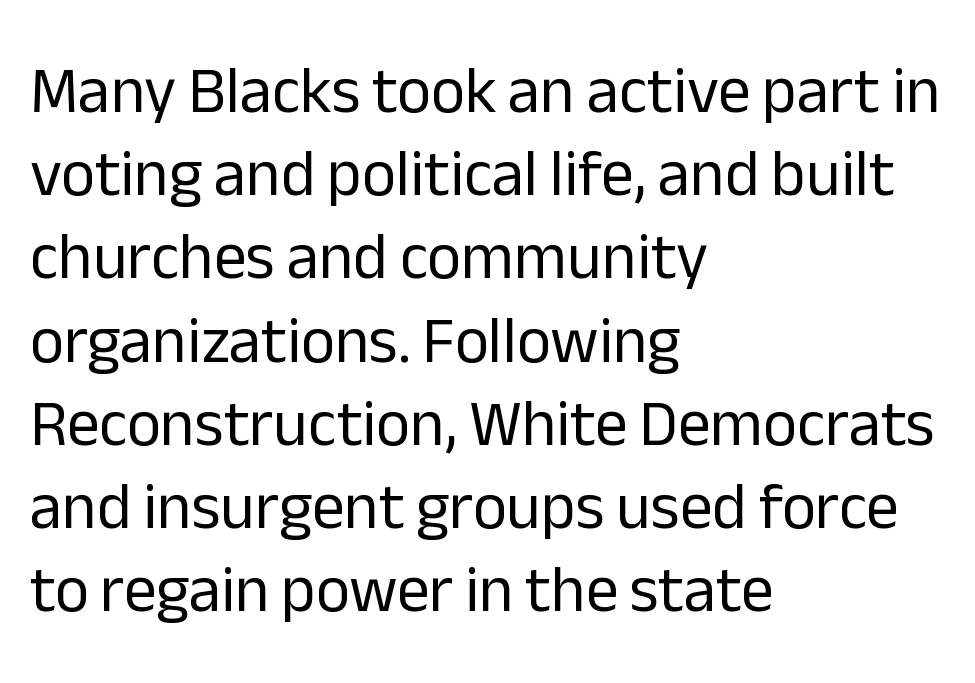
Q: Is the text bold? A: No.
Q: Is the text italic (slanted)? A: No, it is upright.
Q: Is the typeface a serif or a sans-serif typeface? A: Sans-serif.
Q: Is the text underlined? A: No.
Q: How is the paragraph aligned? A: Left-aligned.
Q: Is the spacing between letters normal or unusually wide? A: Normal.
Q: Is the spacing between lines tight, normal or loose? A: Normal.
Q: Width (condensed, normal, or wide)? A: Normal.
Q: Stroke contrast? A: Low.
Q: x-height? A: Medium.
Q: Monospaced? A: No.
